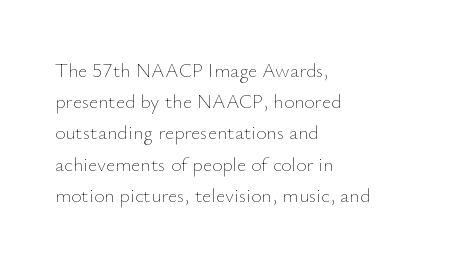
Q: Is the text bold? A: No.
Q: Is the text italic (slanted)? A: No, it is upright.
Q: Is the text underlined? A: No.
Q: How is the paragraph aligned? A: Left-aligned.
Q: Is the spacing between letters normal or unusually wide? A: Normal.
Q: Is the spacing between lines tight, normal or loose? A: Normal.
